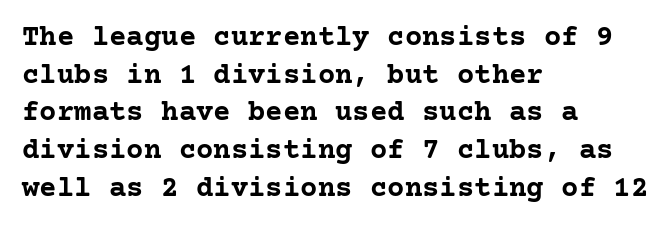
The image shows 29 px semibold serif type, upright; set left-aligned, normal line spacing (1.3x), normal letter spacing, not underlined; low stroke contrast and a medium x-height.
